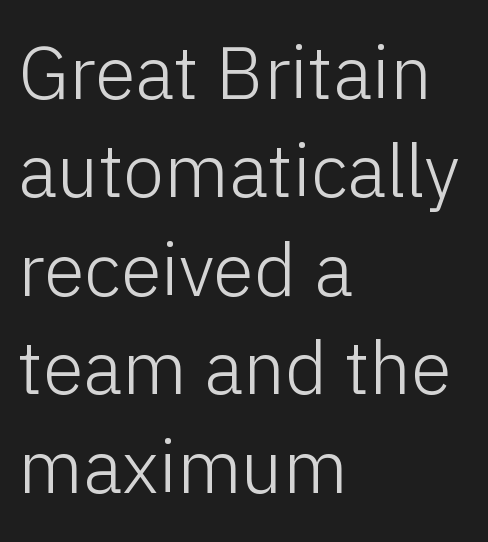
There is no visible air inserted between adjacent glyphs. Alignment: flush left. Style check: upright. No feet cap the strokes, marking this as sans-serif type. Quick note: underline off.
